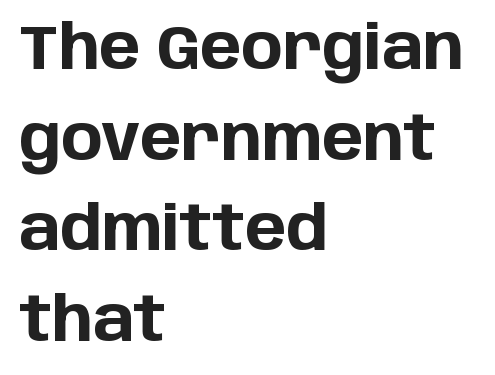
Q: Is the text bold? A: Yes.
Q: Is the text italic (slanted)? A: No, it is upright.
Q: Is the typeface a serif or a sans-serif typeface? A: Sans-serif.
Q: Is the text underlined? A: No.
Q: How is the paragraph aligned? A: Left-aligned.
Q: Is the spacing between letters normal or unusually wide? A: Normal.
Q: Is the spacing between lines tight, normal or loose? A: Normal.
Q: Width (condensed, normal, or wide)? A: Normal.
Q: Stroke contrast? A: Low.
Q: x-height? A: Large.
Q: Monospaced? A: No.
